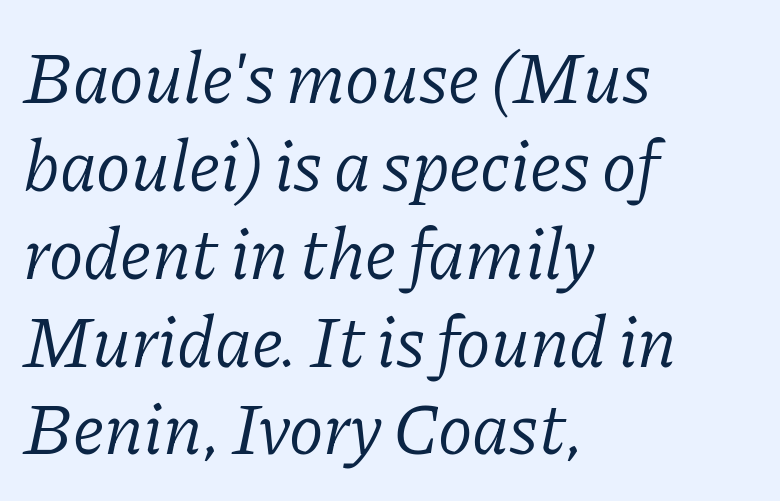
Q: Is the text bold? A: No.
Q: Is the text italic (slanted)? A: Yes, it leans right by about 11 degrees.
Q: Is the typeface a serif or a sans-serif typeface? A: Serif.
Q: Is the text underlined? A: No.
Q: How is the paragraph aligned? A: Left-aligned.
Q: Is the spacing between letters normal or unusually wide? A: Normal.
Q: Width (condensed, normal, or wide)? A: Normal.
Q: Stroke contrast? A: Low.
Q: x-height? A: Medium.
Q: Monospaced? A: No.
